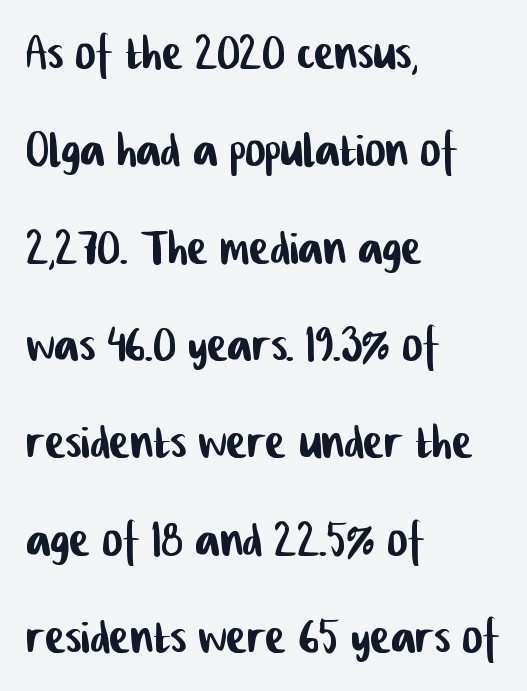
The image shows 62 px condensed sans-serif type; set left-aligned, normal line spacing (1.57x), normal letter spacing, not underlined; low stroke contrast and a medium x-height.
